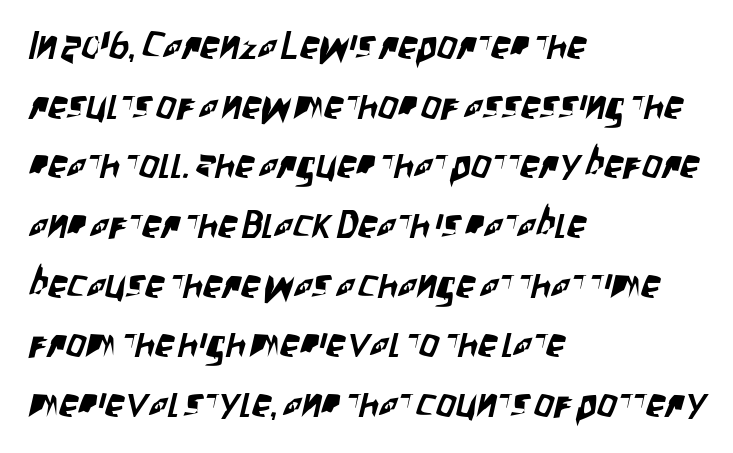
A typesetter would call this leading conventional body-copy spacing. What stands out about the letter spacing? Nothing — it is the standard amount. Type without underlining. These lines stack with their left ends in a neat column. Are there feet on the stems? There aren't — it's a sans. You could not count columns in this text — the font is proportionally spaced.
